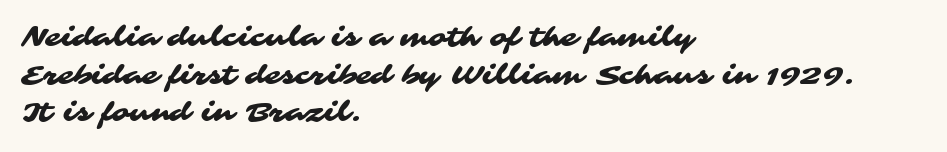
Q: Is the text underlined? A: No.
Q: How is the paragraph aligned? A: Left-aligned.
Q: Is the spacing between letters normal or unusually wide? A: Normal.
Q: Is the spacing between lines tight, normal or loose? A: Normal.
